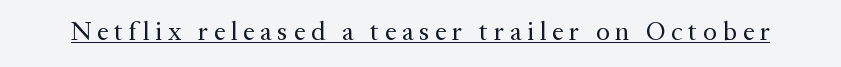
Characters remain perfectly vertical along every line. Bold? No — there's no thickening of the strokes. This sample uses expanded letter spacing, leaving extra air between glyphs. The string is rendered with underlining switched on.
